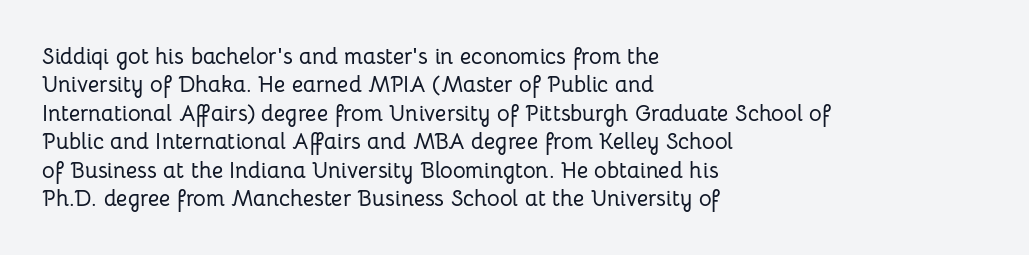
{"italic": "no", "underline": "no", "align": "left", "line_spacing": "normal", "line_spacing_ratio": 1.29, "letter_spacing": "normal", "letter_spacing_em": 0.0, "glyph_px": 22}
